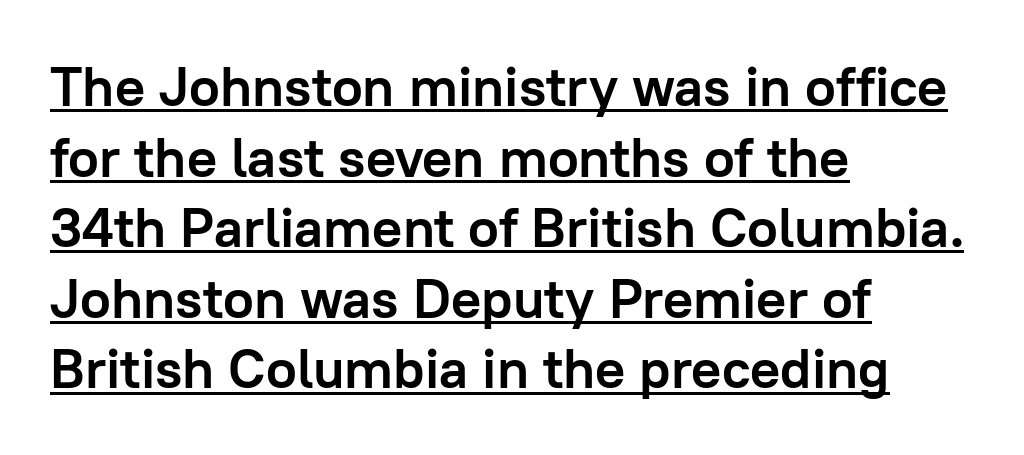
The image shows 56 px semibold sans-serif type, upright; set left-aligned, normal line spacing (1.26x), normal letter spacing, underlined; low stroke contrast and a medium x-height.
